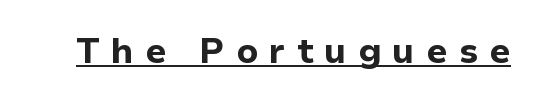
Unlike italic type, these characters show no tilt at all. Underlining? Definitely there. The face used here is proportionally spaced, like ordinary book or web type. You can tell from the bare stems that sans-serif type was used. The passage shown has open, widely tracked lettering throughout. Heavy-handed strokes throughout: this text is bold.
